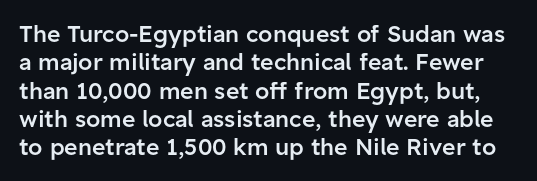
Observe the ordinary spacing: letters are neighbours, not strangers. The letters are semibold — heavier than regular but short of a full bold. The lettering holds an erect, upright posture throughout. Each row of text sits above clean, open space.
